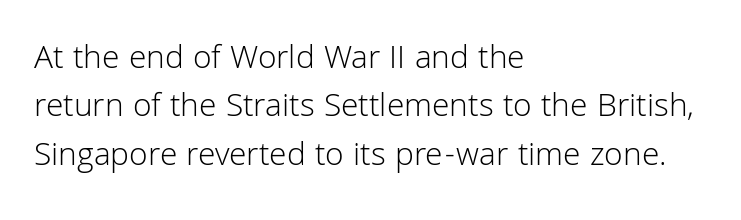
The letters advance in unequal steps, a hallmark of proportional type. Nope, no serifs anywhere on these letters. The letters sit at their default tracking, neither squeezed nor spread. Visually the block forms a straight wall on the left and a jagged coastline on the right. No italicization has been applied; the sample stays upright.
